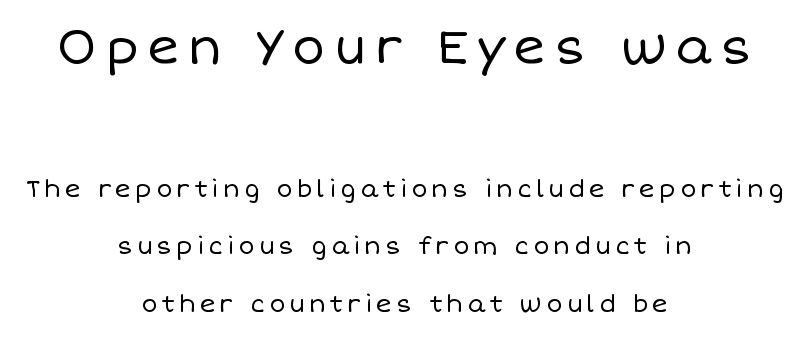
Ink coverage per letter is moderate at most. Widely set lines give the paragraph a tall, airy silhouette. Italic? Not at all — the glyphs are vertical. Centered paragraph, ragged on both sides.
